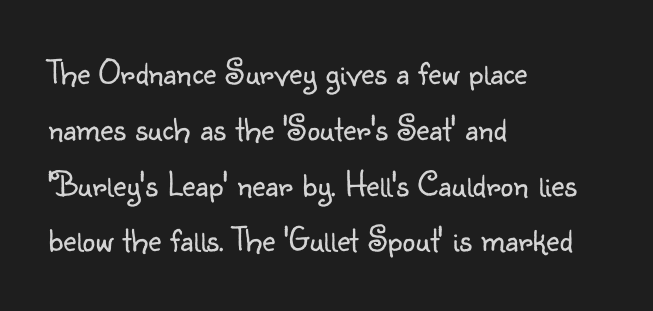
Q: Is the text bold? A: No.
Q: Is the text italic (slanted)? A: No, it is upright.
Q: Is the typeface a serif or a sans-serif typeface? A: Sans-serif.
Q: Is the text underlined? A: No.
Q: How is the paragraph aligned? A: Left-aligned.
Q: Is the spacing between letters normal or unusually wide? A: Normal.
Q: Is the spacing between lines tight, normal or loose? A: Normal.
Q: Width (condensed, normal, or wide)? A: Normal.
Q: Stroke contrast? A: Low.
Q: x-height? A: Small.
Q: Monospaced? A: No.
